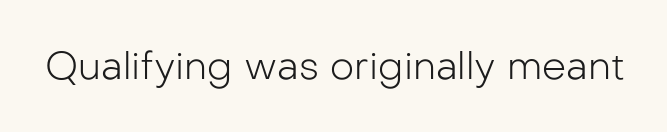
{"serif": "no", "italic": "no", "bold": "no", "weight": "light", "width": "normal", "stroke_contrast": "low", "x_height": "medium", "monospaced": "no", "underline": "no", "letter_spacing": "normal", "letter_spacing_em": 0.0, "glyph_px": 38}
